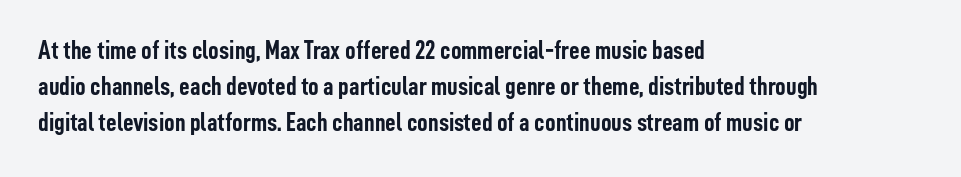
Clear beneath every line of the passage. The typography opts for an upright posture over an oblique one. Evenly set lines give the paragraph a standard silhouette. Standard letterfit; no display-style spreading of the glyphs. The compositor pushed each line to the left boundary.
